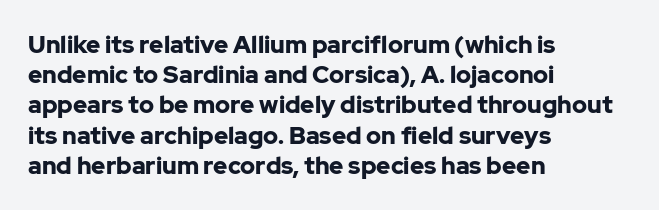
{"italic": "no", "bold": "yes", "underline": "no", "align": "left", "line_spacing": "normal", "line_spacing_ratio": 1.26, "letter_spacing": "normal", "letter_spacing_em": 0.0, "glyph_px": 24}
